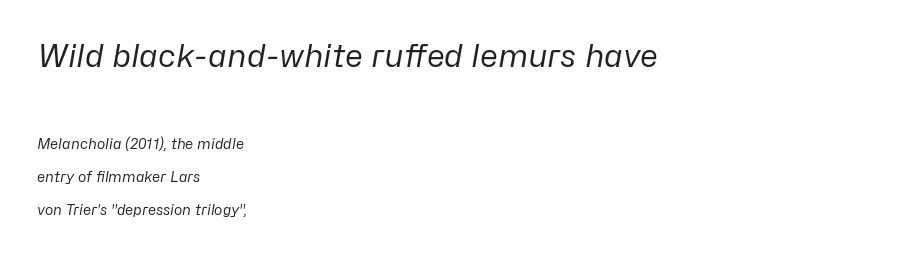
Standard letterfit; no display-style spreading of the glyphs. Note: larger setting up top, smaller setting below. Is this a fixed-width face? No — the glyphs have proportional, varying widths. Baseline-to-baseline distance is far greater than the letter height. Counters stay open thanks to moderate or lighter strokes. Type without underlining.
